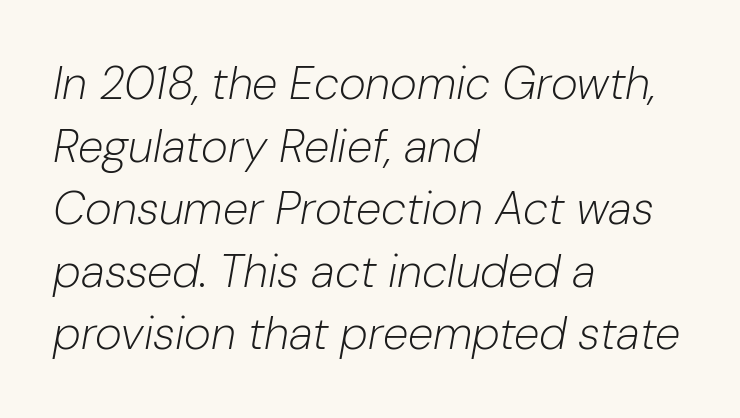
Letter spacing: default. The leading is moderate, giving the passage an even texture. Is the block centered? No — it sits flush against the left margin. Varying glyph widths throughout — classic text-font behaviour. This is oblique type, the kind used for emphasis or titles.
